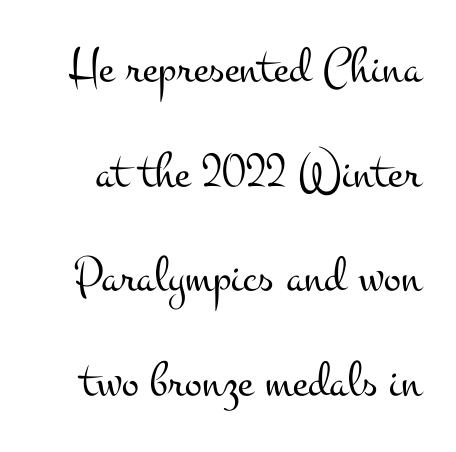
{"serif": "yes", "bold": "no", "weight": "light", "width": "wide", "stroke_contrast": "medium", "x_height": "small", "monospaced": "no", "underline": "no", "line_spacing": "loose", "line_spacing_ratio": 2.05, "letter_spacing": "normal", "letter_spacing_em": 0.0, "glyph_px": 51}
